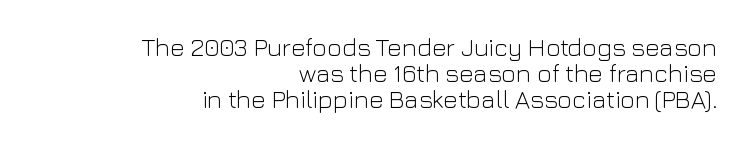
The letters look calm and open, with moderate or lighter stems. Notice how the passage keeps a crisp vertical edge on the right only. Tracking here is standard; glyphs follow each other at the usual distance. Designer's note — italics off, roman on.
